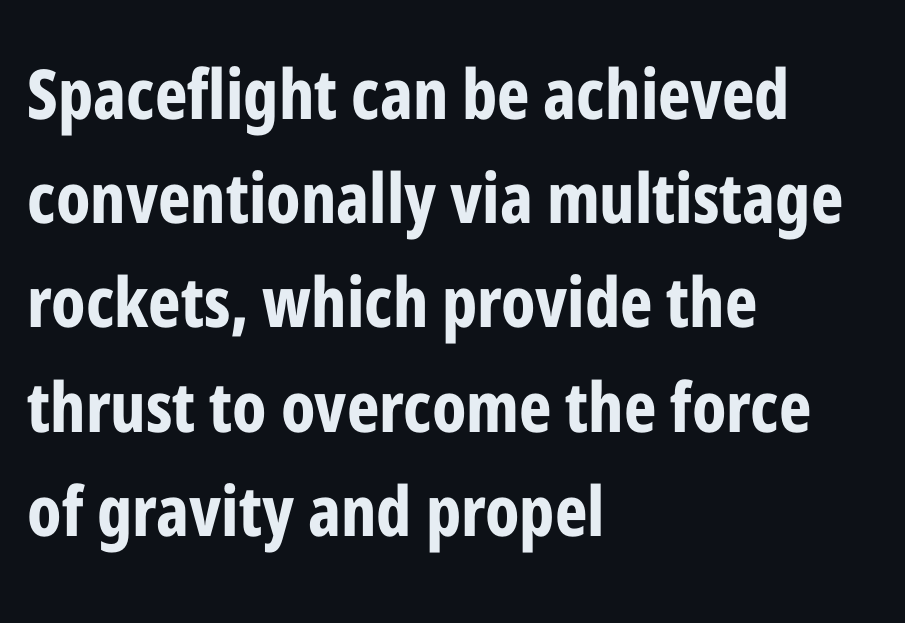
Q: Is the text bold? A: Yes.
Q: Is the text italic (slanted)? A: No, it is upright.
Q: Is the typeface a serif or a sans-serif typeface? A: Sans-serif.
Q: Is the text underlined? A: No.
Q: How is the paragraph aligned? A: Left-aligned.
Q: Is the spacing between letters normal or unusually wide? A: Normal.
Q: Is the spacing between lines tight, normal or loose? A: Normal.
Q: Width (condensed, normal, or wide)? A: Condensed.
Q: Stroke contrast? A: Low.
Q: x-height? A: Medium.
Q: Monospaced? A: No.
